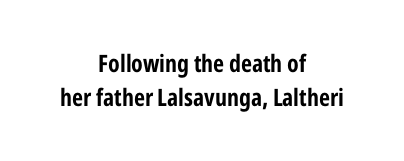
{"italic": "no", "underline": "no", "align": "center", "line_spacing": "normal", "line_spacing_ratio": 1.43, "letter_spacing": "normal", "letter_spacing_em": 0.0, "glyph_px": 24}
